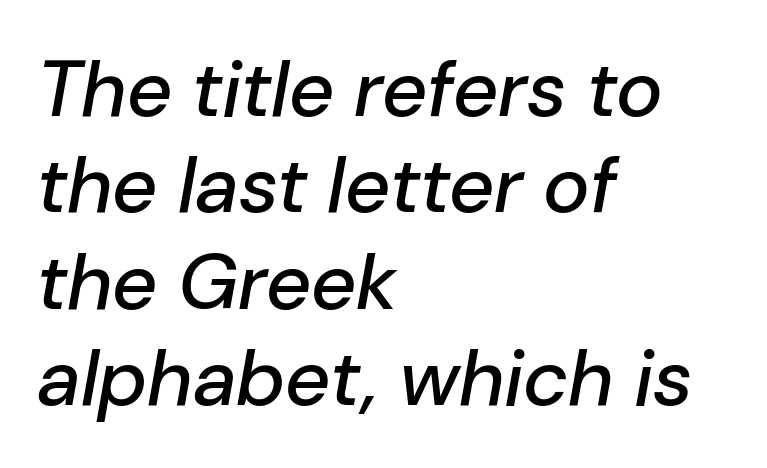
Q: Is the text italic (slanted)? A: Yes, it leans right by about 10 degrees.
Q: Is the text underlined? A: No.
Q: How is the paragraph aligned? A: Left-aligned.
Q: Is the spacing between letters normal or unusually wide? A: Normal.
Q: Width (condensed, normal, or wide)? A: Normal.
Q: Stroke contrast? A: Low.
Q: x-height? A: Medium.
Q: Monospaced? A: No.
